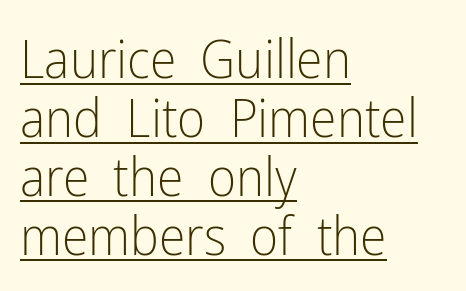
The image shows 54 px light, condensed sans-serif type, upright; set left-aligned, tight line spacing (1.09x), normal letter spacing, underlined; low stroke contrast and a medium x-height.
